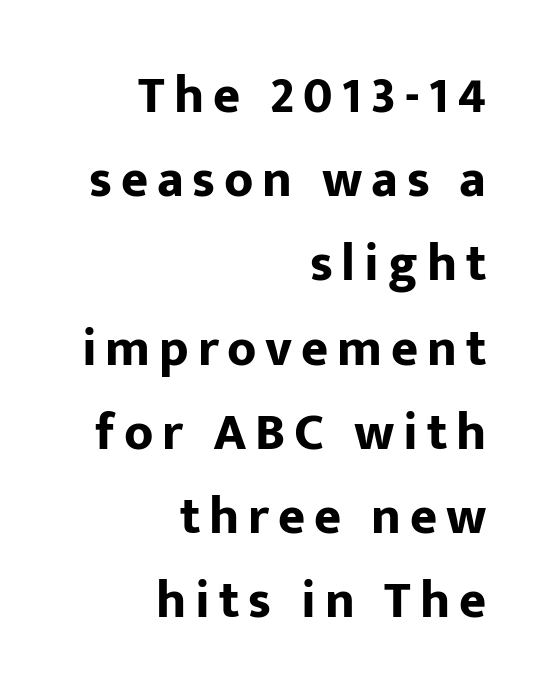
{"serif": "no", "italic": "no", "bold": "yes", "weight": "bold", "width": "normal", "stroke_contrast": "low", "x_height": "medium", "monospaced": "no", "underline": "no", "align": "right", "line_spacing": "normal", "line_spacing_ratio": 1.62, "glyph_px": 52}
